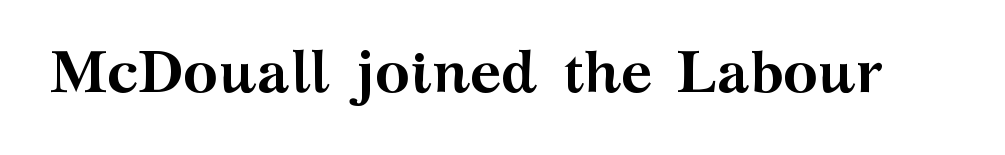
The image shows 59 px semibold, wide serif type, upright; set normal letter spacing, not underlined; medium stroke contrast and a medium x-height.
